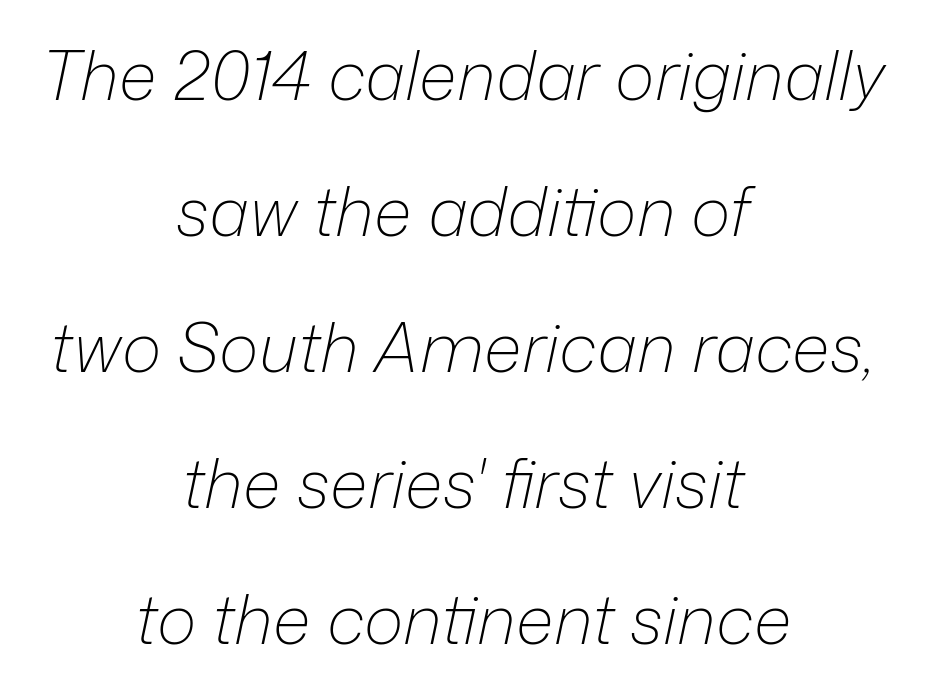
The image shows 68 px light type, italic (leaning right); set centered, loose line spacing (2.0x), normal letter spacing, not underlined; low stroke contrast and a medium x-height.
